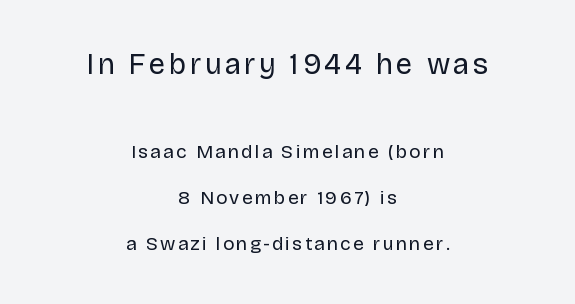
The image shows 29 px regular-weight sans-serif type, upright; set centered, loose line spacing (2.42x), not underlined; the first (top) block is 1.53x larger; low stroke contrast and a large x-height.
